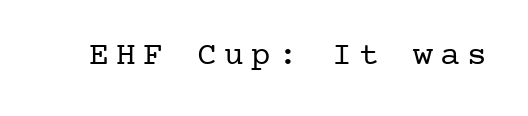
Between one letter and the next there's a generous, obvious gap. Upright lettering throughout. Summary of weight: not heavy and not bold. Small tapered or slab feet sit at the stroke ends, so this counts as serif. The glyphs are unaccompanied by any horizontal stroke below them.
